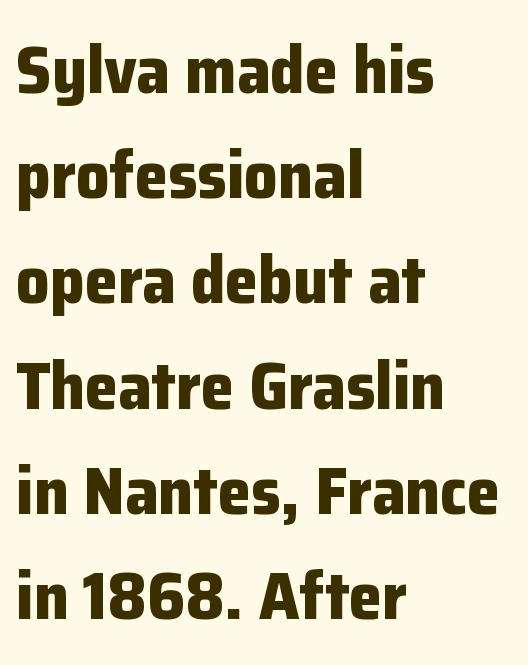
Q: Is the text bold? A: Yes.
Q: Is the text italic (slanted)? A: No, it is upright.
Q: Is the typeface a serif or a sans-serif typeface? A: Sans-serif.
Q: Is the text underlined? A: No.
Q: How is the paragraph aligned? A: Left-aligned.
Q: Is the spacing between letters normal or unusually wide? A: Normal.
Q: Is the spacing between lines tight, normal or loose? A: Normal.
Q: Width (condensed, normal, or wide)? A: Normal.
Q: Stroke contrast? A: Low.
Q: x-height? A: Medium.
Q: Monospaced? A: No.
